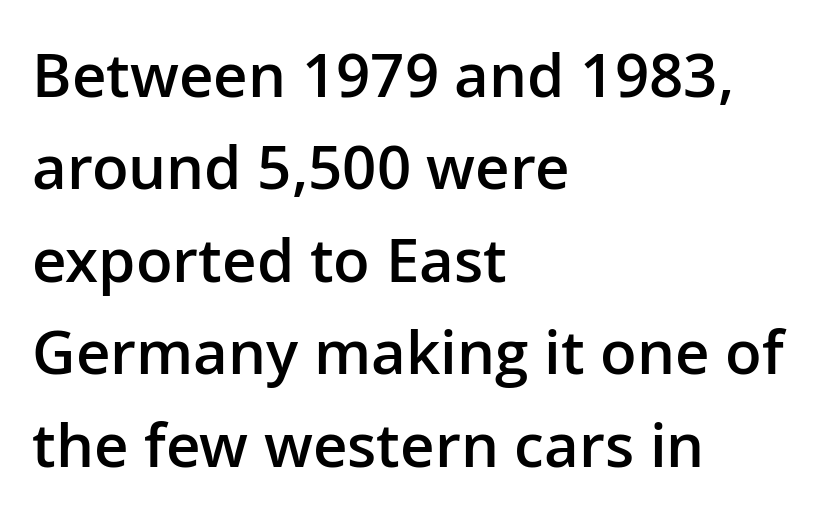
The image shows 60 px semibold sans-serif type, upright; set left-aligned, normal line spacing (1.54x), normal letter spacing, not underlined; low stroke contrast and a medium x-height.
